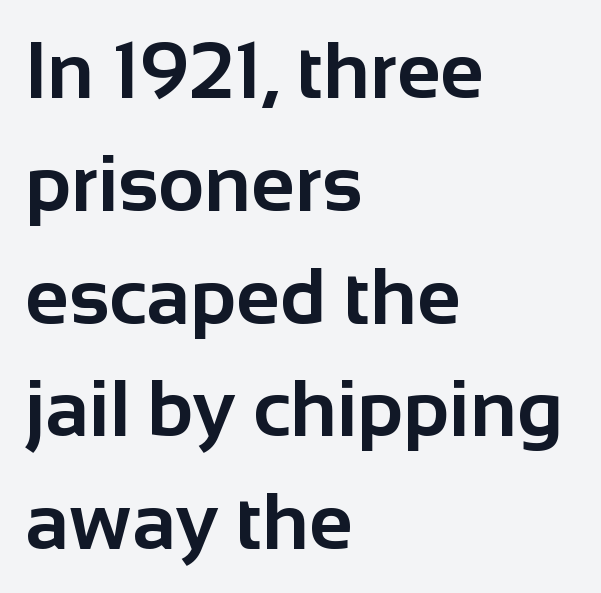
{"serif": "no", "italic": "no", "bold": "yes", "weight": "bold", "width": "normal", "stroke_contrast": "low", "x_height": "medium", "monospaced": "no", "underline": "no", "align": "left", "line_spacing": "normal", "line_spacing_ratio": 1.41, "letter_spacing": "normal", "letter_spacing_em": 0.0, "glyph_px": 80}
